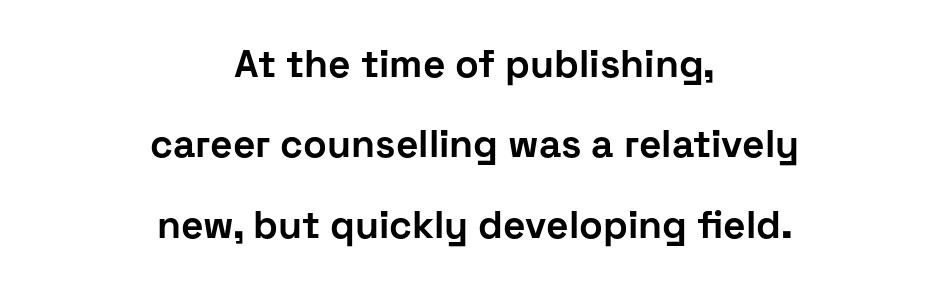
{"serif": "no", "italic": "no", "bold": "yes", "weight": "bold", "width": "normal", "stroke_contrast": "low", "x_height": "medium", "monospaced": "no", "underline": "no", "align": "center", "line_spacing": "loose", "line_spacing_ratio": 2.06, "letter_spacing": "normal", "letter_spacing_em": 0.0, "glyph_px": 39}
